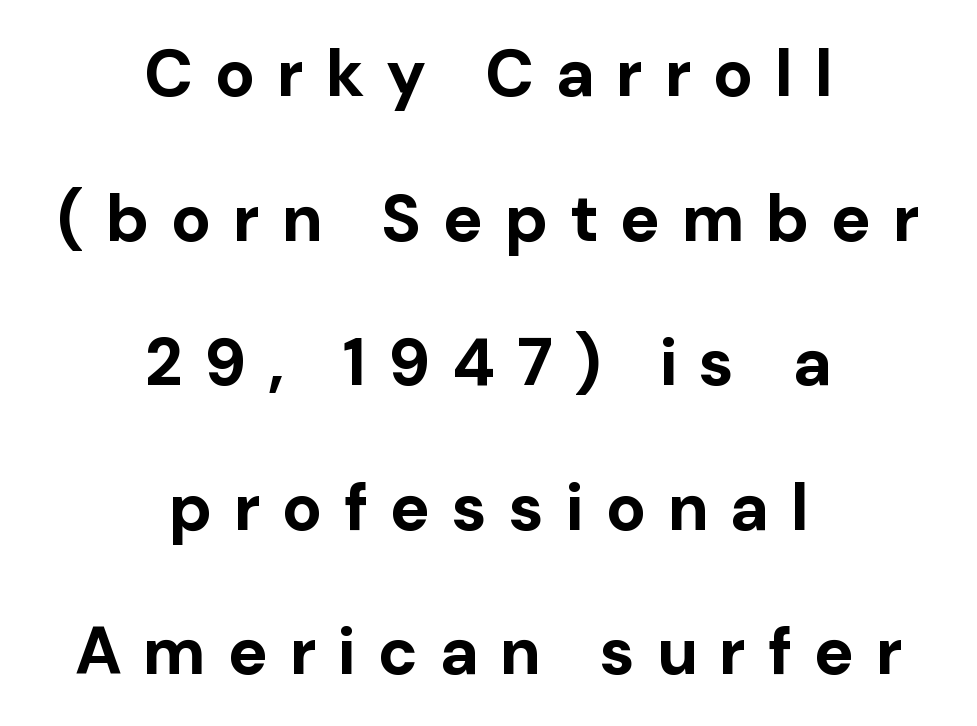
Serif or sans? Sans — the stroke terminals are bare. The tracking jumps out immediately: characters are airy and widely separated. How would I describe the line gaps? Wide and relaxed. Rendered with straight, roman letterforms.
